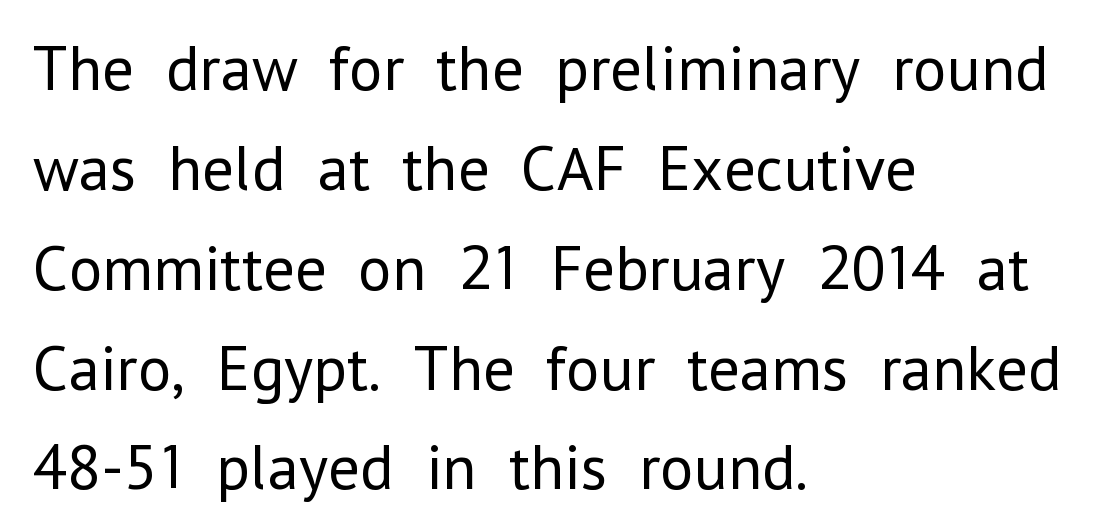
Q: Is the text bold? A: No.
Q: Is the text italic (slanted)? A: No, it is upright.
Q: Is the typeface a serif or a sans-serif typeface? A: Sans-serif.
Q: Is the text underlined? A: No.
Q: How is the paragraph aligned? A: Left-aligned.
Q: Is the spacing between letters normal or unusually wide? A: Normal.
Q: Is the spacing between lines tight, normal or loose? A: Normal.
Q: Width (condensed, normal, or wide)? A: Normal.
Q: Stroke contrast? A: Low.
Q: x-height? A: Medium.
Q: Monospaced? A: No.
